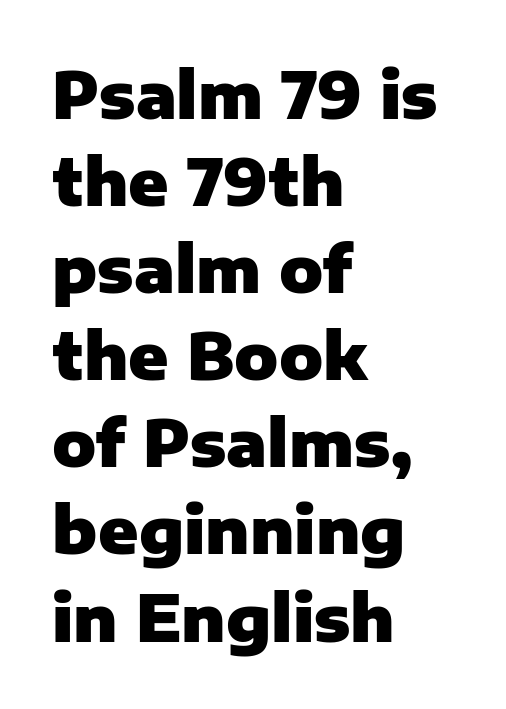
{"serif": "no", "italic": "no", "bold": "yes", "weight": "heavy", "width": "normal", "stroke_contrast": "low", "x_height": "medium", "monospaced": "no", "underline": "no", "align": "left", "line_spacing": "normal", "line_spacing_ratio": 1.34, "letter_spacing": "normal", "letter_spacing_em": 0.0, "glyph_px": 65}
